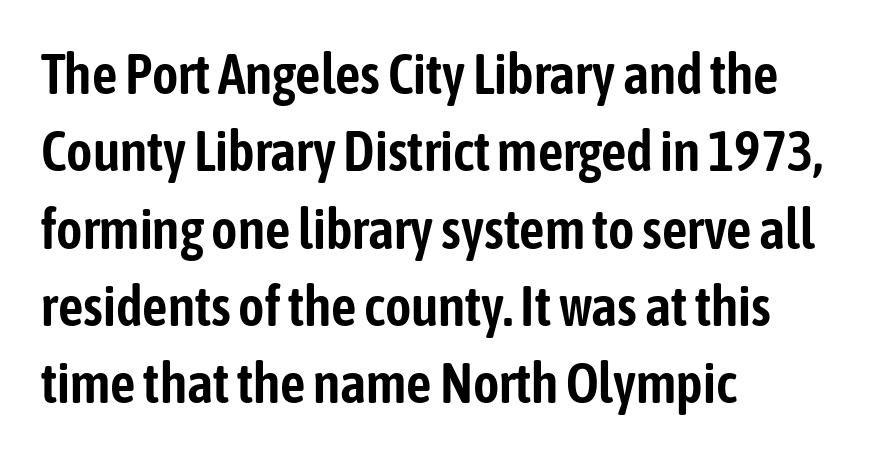
Q: Is the text italic (slanted)? A: No, it is upright.
Q: Is the typeface a serif or a sans-serif typeface? A: Sans-serif.
Q: Is the text underlined? A: No.
Q: How is the paragraph aligned? A: Left-aligned.
Q: Is the spacing between letters normal or unusually wide? A: Normal.
Q: Is the spacing between lines tight, normal or loose? A: Normal.
Q: Width (condensed, normal, or wide)? A: Condensed.
Q: Stroke contrast? A: Low.
Q: x-height? A: Medium.
Q: Monospaced? A: No.
